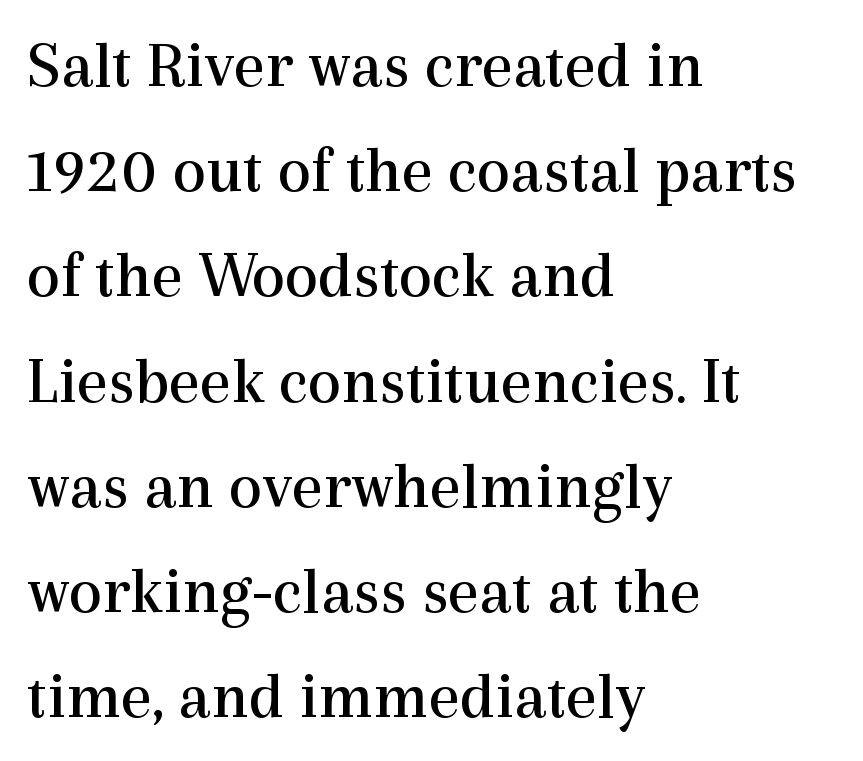
In terms of letterform style, serifs are clearly present. The space directly below the letters is spotless. The typesetter chose a ragged-right arrangement here. Inter-character spacing is left at the font's built-in metrics. Successive baselines arrive at the customary interval. Ink coverage per letter is moderate at most.
